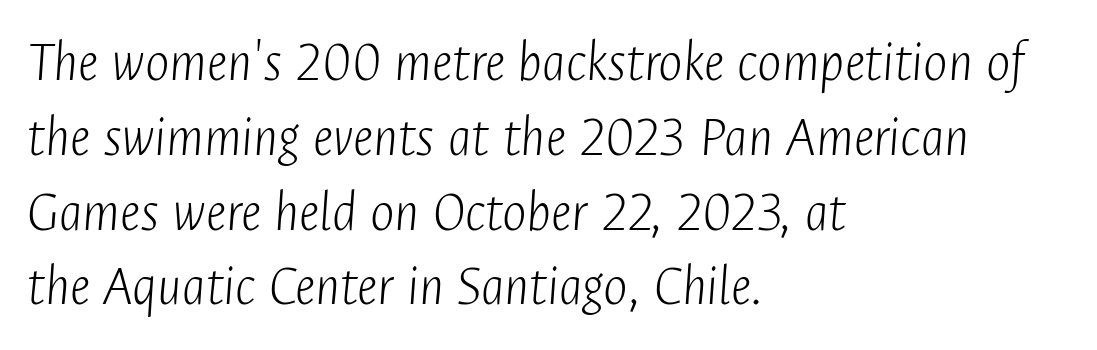
Each row of text sits above clean, open space. Each new line begins a customary step beneath the previous one. The type is set solid horizontally, with unmodified tracking. No letter is thick-stroked: the sample isn't bold. Short and long lines alike share a common starting point at left. Here the designer chose a conventional face with non-uniform glyph widths.
